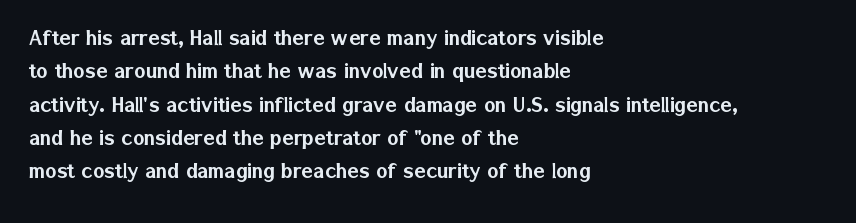
Style check: upright. Bare-footed words on every line. The passage shown has conventional tracking throughout. If you measured baseline to baseline, you'd find a middling distance. A student would call this left alignment; a typographer would say flush left, rag right.
